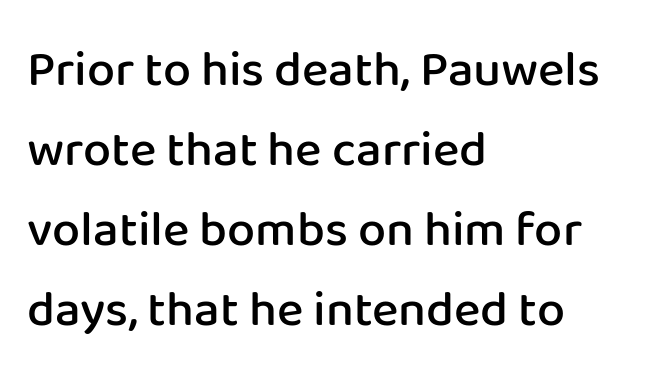
Letterform terminals end flat and unadorned throughout the passage. Style check: upright. Descenders hang freely into open space. The rendering uses a moderate line-height, typical for paragraphs. There is no visible air inserted between adjacent glyphs.
